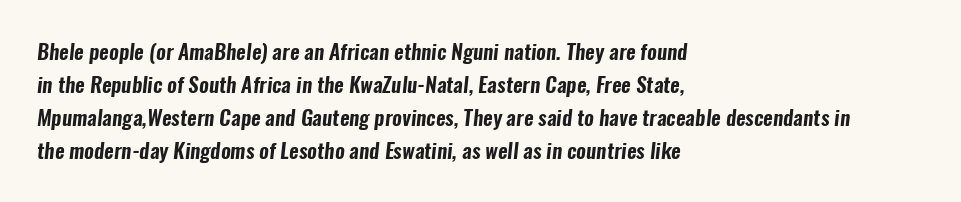
Standard letterfit; no display-style spreading of the glyphs. Unmarked baselines from the first word to the last. Notice how the passage keeps a crisp vertical edge on the left only. Leading: standard.
